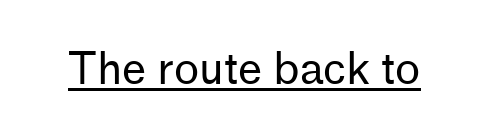
The image shows 43 px regular-weight sans-serif type, upright; set normal letter spacing, underlined; low stroke contrast and a medium x-height.
